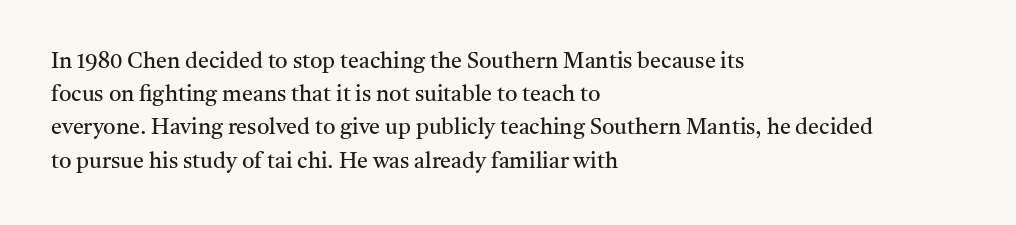
Tall strokes in this sample are plumb rather than angled. Weight: regular or lighter. Tracking value appears to be zero — textbook default spacing. The passage shown stacks its lines at a standard gap. The lines in this sample share a left origin and differ only in where they stop. Anything drawn beneath the words? Only blank space.
